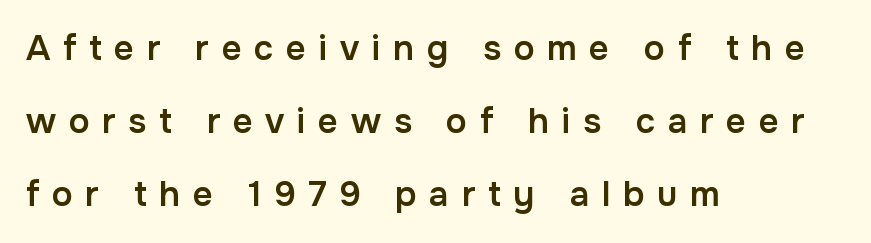
The image shows 35 px semibold sans-serif type, upright; set left-aligned, loose line spacing (2.08x), unusually wide letter spacing (+0.36 em), not underlined; low stroke contrast and a medium x-height.
